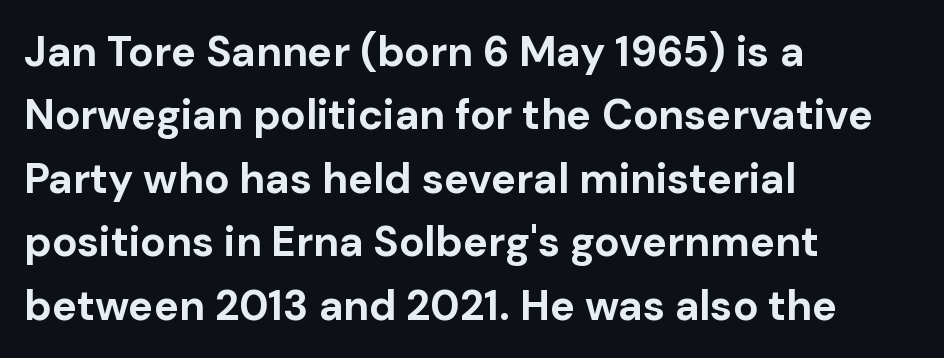
The image shows 42 px bold sans-serif type, upright; set left-aligned, normal line spacing (1.51x), normal letter spacing, not underlined; low stroke contrast and a medium x-height.
